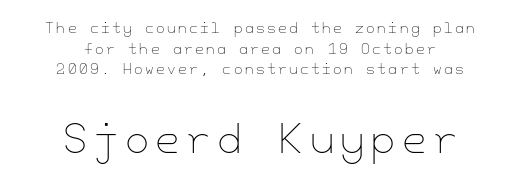
The image shows 39 px thin type, upright; set centered, normal line spacing (1.48x), not underlined; the second (bottom) block is 2.79x larger; low stroke contrast and a small x-height.
